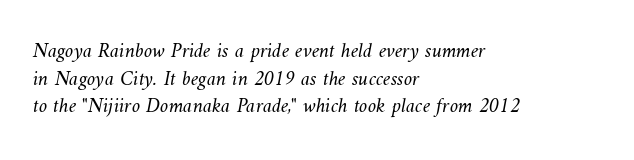
{"bold": "no", "underline": "no", "align": "left", "line_spacing": "normal", "line_spacing_ratio": 1.32, "letter_spacing": "normal", "letter_spacing_em": 0.0, "glyph_px": 21}
